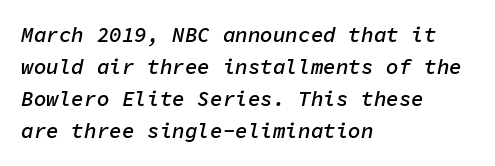
{"italic": "yes", "lean": "right", "slant_degrees": 11, "bold": "semi", "underline": "no", "align": "left", "line_spacing": "normal", "line_spacing_ratio": 1.53, "letter_spacing": "normal", "letter_spacing_em": 0.0, "glyph_px": 21}
